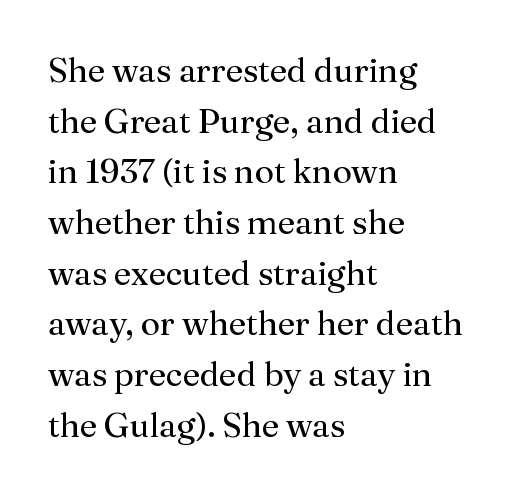
The type sits square on the baseline with zero lean. The strip under each line holds only bare page. The letterforms sit at book weight or below. Is there much room between lines? A standard amount, neither cramped nor airy. Letter spacing: default. Here the designer chose a conventional face with non-uniform glyph widths.
